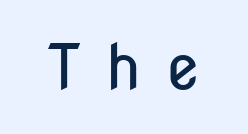
The tracking jumps out immediately: characters are airy and widely separated. These glyphs show unthickened strokes, regular width or finer. The face used here is proportionally spaced, like ordinary book or web type. Ascenders rise straight up at ninety degrees.
